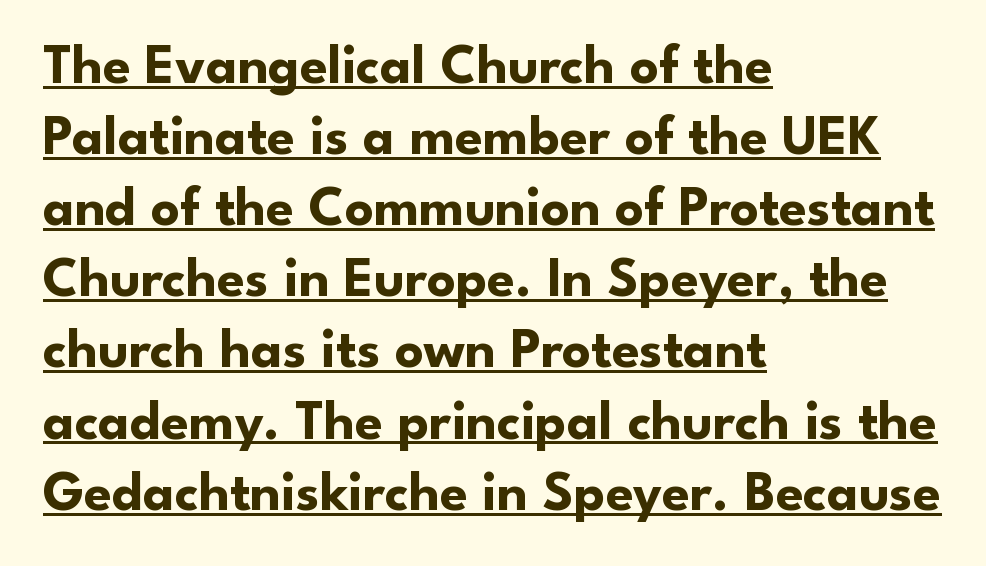
The image shows 56 px bold sans-serif type, upright; set left-aligned, normal line spacing (1.27x), normal letter spacing, underlined; low stroke contrast and a small x-height.
